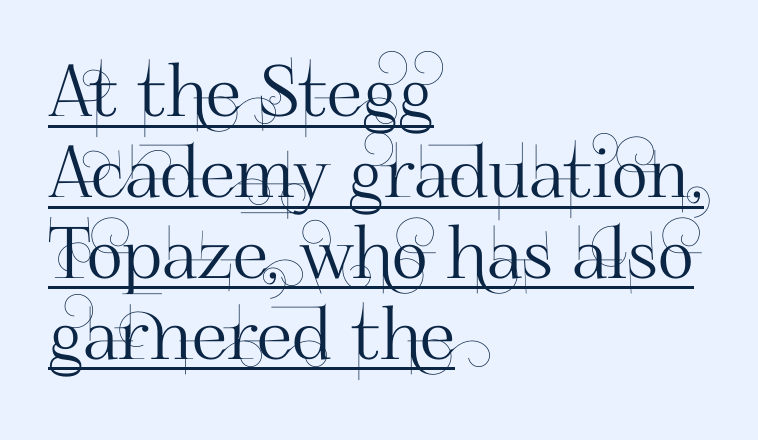
The vertical gap from one line to the next is small. This rendering uses left alignment, leaving the right contour irregular. Check the space under the baseline: a stroke is drawn there. Nothing unusual about the tracking: characters are spaced as the font intends.
